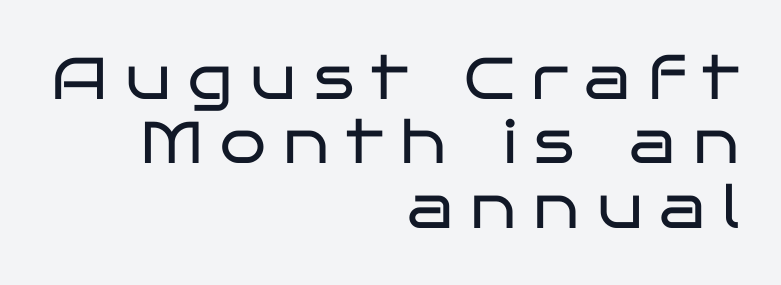
The image shows 59 px regular-weight, wide sans-serif type, upright; set right-aligned, tight line spacing (1.09x), unusually wide letter spacing (+0.29 em), not underlined; low stroke contrast and a large x-height.
